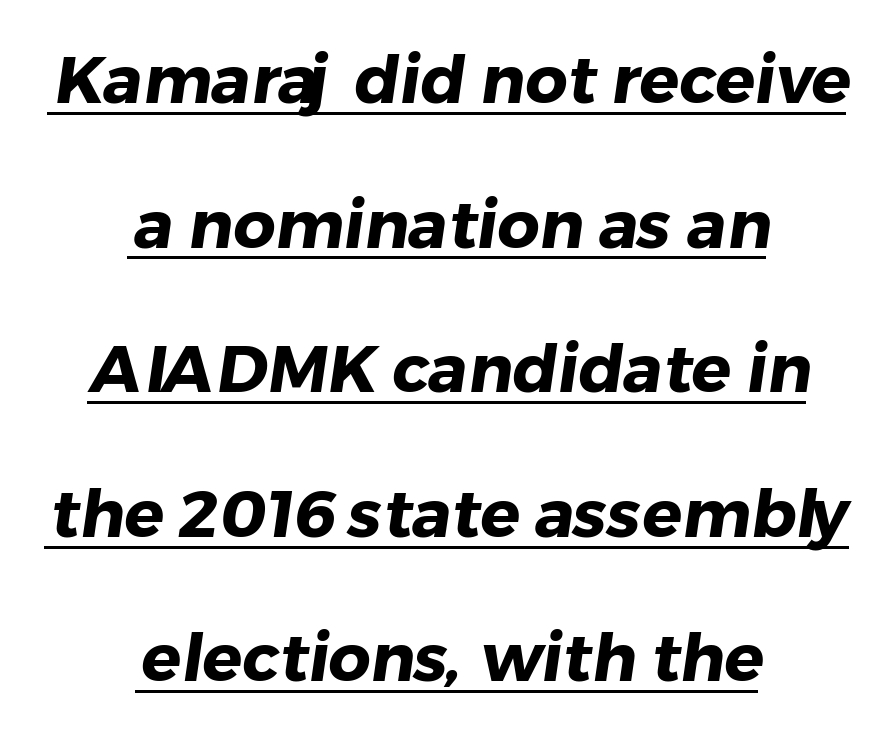
{"serif": "no", "bold": "yes", "weight": "heavy", "width": "normal", "stroke_contrast": "low", "x_height": "medium", "monospaced": "no", "underline": "yes", "align": "center", "line_spacing": "loose", "line_spacing_ratio": 2.19, "letter_spacing": "normal", "letter_spacing_em": 0.0, "glyph_px": 66}
